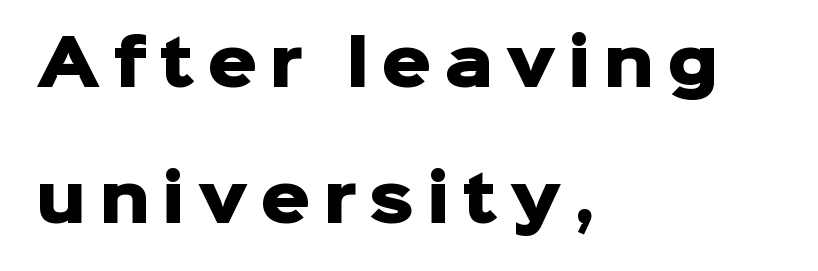
Q: Is the text bold? A: Yes.
Q: Is the text italic (slanted)? A: No, it is upright.
Q: Is the typeface a serif or a sans-serif typeface? A: Sans-serif.
Q: Is the text underlined? A: No.
Q: How is the paragraph aligned? A: Left-aligned.
Q: Is the spacing between letters normal or unusually wide? A: Unusually wide.
Q: Is the spacing between lines tight, normal or loose? A: Loose.
Q: Width (condensed, normal, or wide)? A: Normal.
Q: Stroke contrast? A: Low.
Q: x-height? A: Medium.
Q: Monospaced? A: No.
